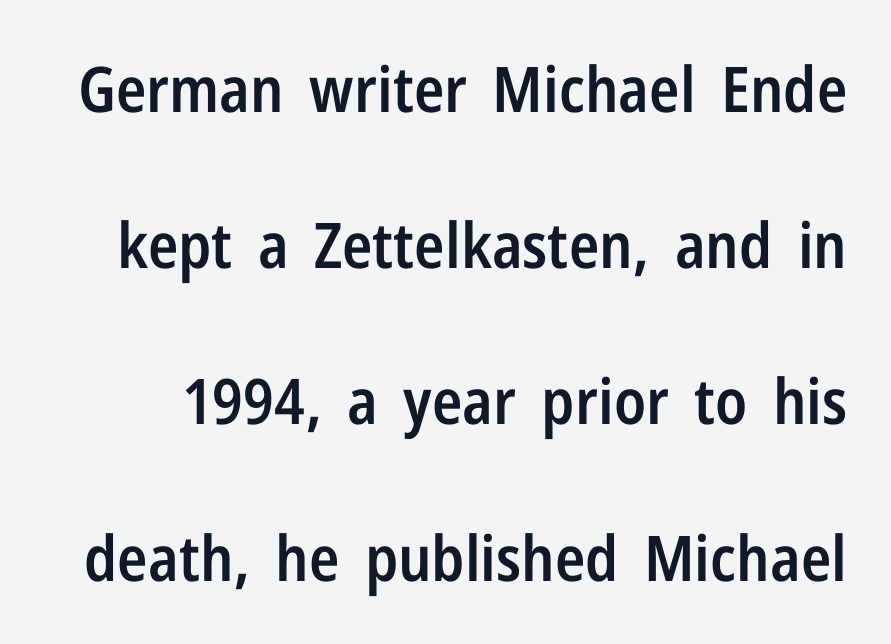
The letters stand upright; this is a roman face. Descenders hang freely into open space. Firm but not heavy-handed strokes: this text is semibold. Leading is clearly above the norm, producing a sparse column. The face used here is a sans, in the tradition of grotesques and geometrics. Think of a printed novel: that variable character pitch is what you see here.
